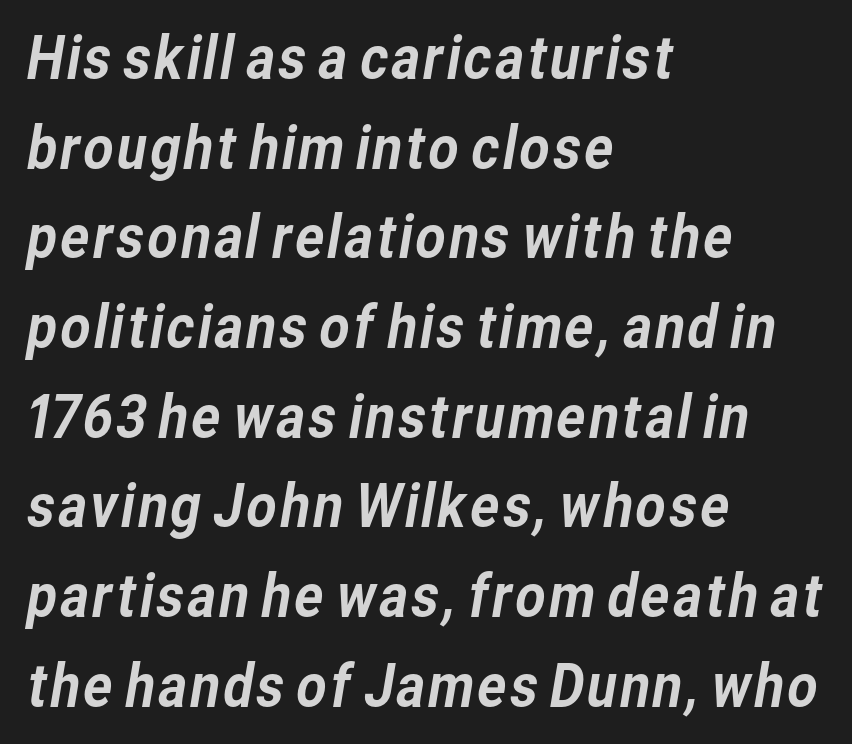
Q: Is the typeface a serif or a sans-serif typeface? A: Sans-serif.
Q: Is the text underlined? A: No.
Q: How is the paragraph aligned? A: Left-aligned.
Q: Is the spacing between letters normal or unusually wide? A: Normal.
Q: Is the spacing between lines tight, normal or loose? A: Normal.
Q: Width (condensed, normal, or wide)? A: Normal.
Q: Stroke contrast? A: Low.
Q: x-height? A: Medium.
Q: Monospaced? A: No.
